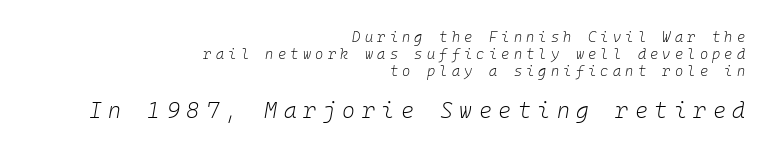
{"italic": "yes", "lean": "right", "slant_degrees": 10, "bold": "no", "underline": "no", "align": "right", "line_spacing_ratio": 1.2, "letter_spacing": "wide", "letter_spacing_em": 0.3, "larger_block": "second", "size_ratio": 1.57, "glyph_px": 22}
